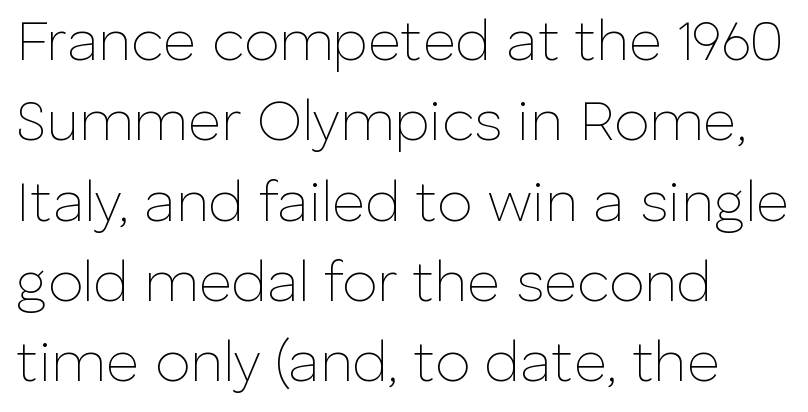
{"serif": "no", "italic": "no", "bold": "no", "weight": "thin", "width": "normal", "stroke_contrast": "low", "x_height": "medium", "monospaced": "no", "underline": "no", "align": "left", "line_spacing": "normal", "line_spacing_ratio": 1.41, "letter_spacing": "normal", "letter_spacing_em": 0.0, "glyph_px": 57}
